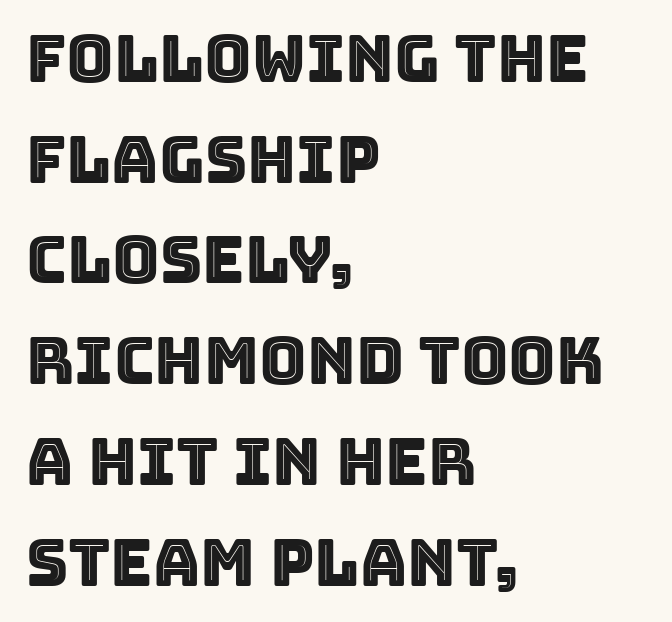
Horizontally, the lines are justified to the leading edge only. Descender tails drop into unmarked territory. Character widths vary here, with narrow letters taking less room than wide ones. The vertical gap from one line to the next is medium. Short note: letters normally spaced. Style check: upright.
